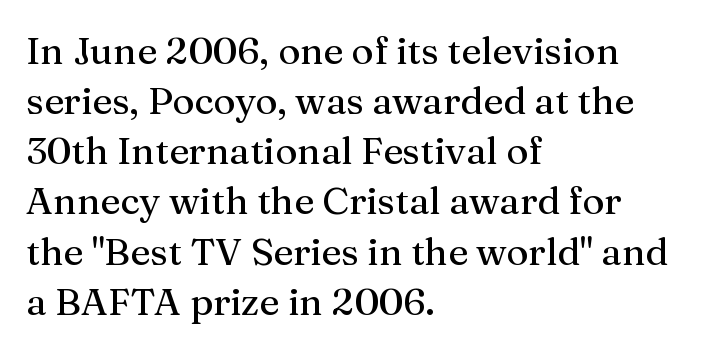
The image shows 38 px serif type, upright; set left-aligned, normal line spacing (1.32x), normal letter spacing, not underlined; medium stroke contrast and a medium x-height.
